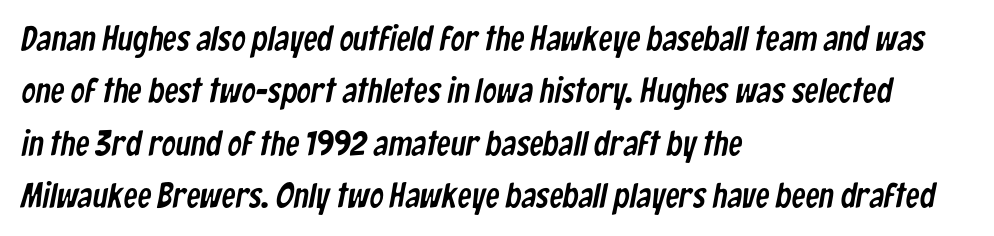
Baseline-to-baseline distance is the conventional proportion of letter height. A typesetter would call this proportional, since set widths differ per character. Serifs: no, the terminals of the letterforms are clean. Nobody touched the tracking dial on this one.
